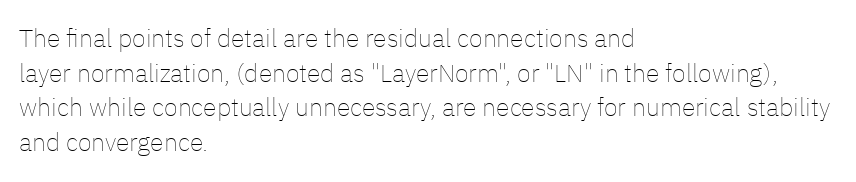
The image shows 25 px text type, upright; set left-aligned, normal line spacing (1.39x), normal letter spacing, not underlined.
